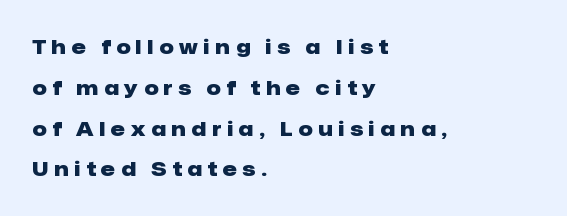
Q: Is the text bold? A: Yes.
Q: Is the text italic (slanted)? A: No, it is upright.
Q: Is the text underlined? A: No.
Q: How is the paragraph aligned? A: Left-aligned.
Q: Is the spacing between letters normal or unusually wide? A: Unusually wide.
Q: Is the spacing between lines tight, normal or loose? A: Loose.
